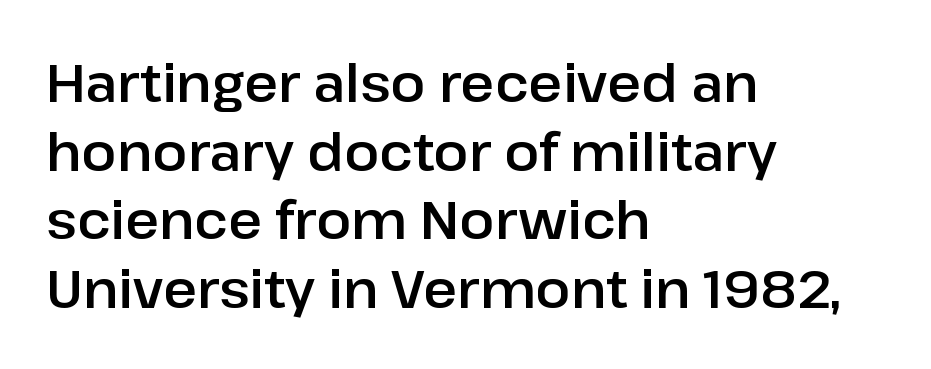
The image shows 52 px sans-serif type, upright; set left-aligned, normal line spacing (1.32x), normal letter spacing, not underlined; low stroke contrast and a medium x-height.
